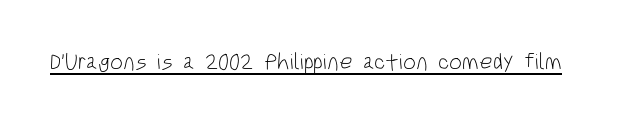
Q: Is the text bold? A: No.
Q: Is the text italic (slanted)? A: No, it is upright.
Q: Is the text underlined? A: Yes.
Q: Is the spacing between letters normal or unusually wide? A: Normal.
